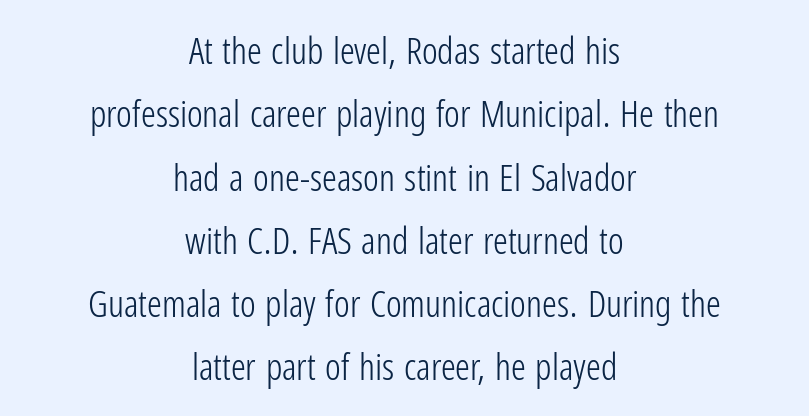
Q: Is the text bold? A: No.
Q: Is the text italic (slanted)? A: No, it is upright.
Q: Is the typeface a serif or a sans-serif typeface? A: Sans-serif.
Q: Is the text underlined? A: No.
Q: How is the paragraph aligned? A: Centered.
Q: Is the spacing between letters normal or unusually wide? A: Normal.
Q: Width (condensed, normal, or wide)? A: Condensed.
Q: Stroke contrast? A: Low.
Q: x-height? A: Medium.
Q: Monospaced? A: No.
